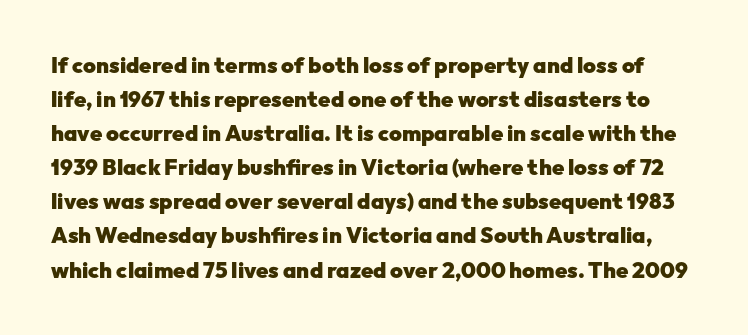
{"italic": "no", "bold": "yes", "underline": "no", "line_spacing": "normal", "line_spacing_ratio": 1.55, "letter_spacing": "normal", "letter_spacing_em": 0.0, "glyph_px": 22}
